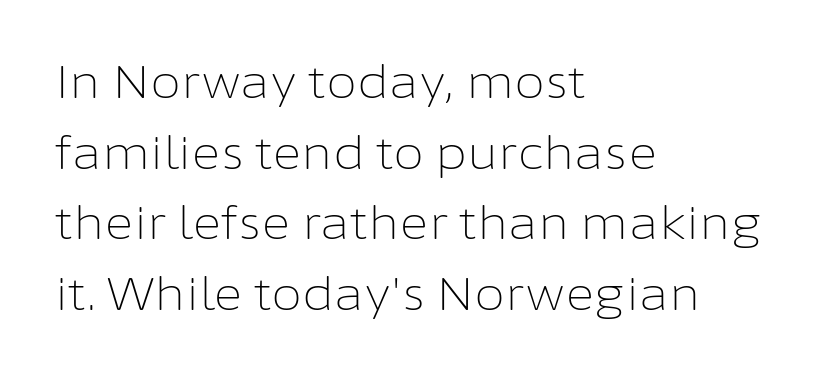
Casual observation: everything's shoved over to the left. Is the letter spacing exaggerated? No — it looks like the ordinary default. Descenders are the only things crossing below the line. Weight class: somewhere from thin through regular. Typographically, this falls in the sans-serif category.
